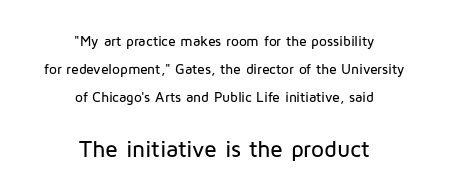
{"italic": "no", "underline": "no", "align": "center", "line_spacing": "loose", "line_spacing_ratio": 1.99, "letter_spacing": "normal", "letter_spacing_em": 0.0, "larger_block": "second", "size_ratio": 1.64, "glyph_px": 23}
